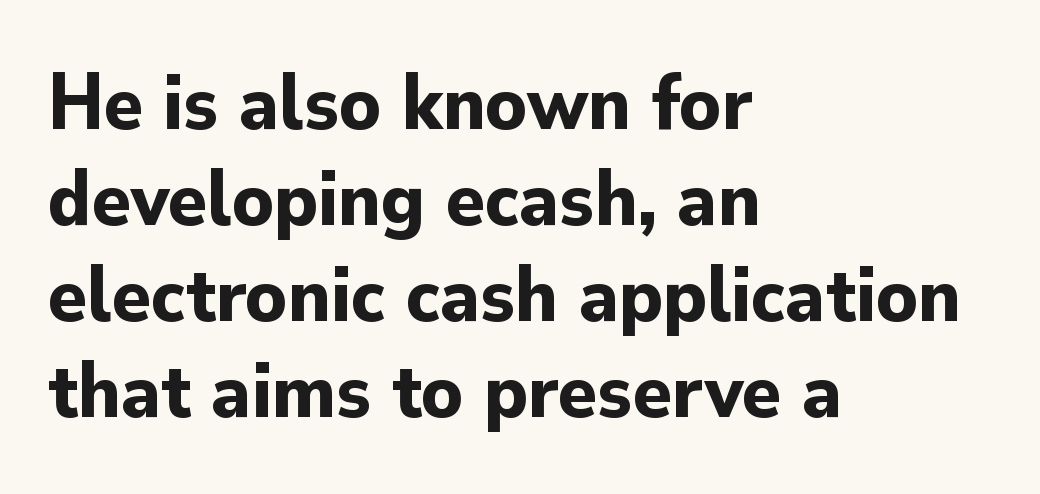
Q: Is the text bold? A: Yes.
Q: Is the text italic (slanted)? A: No, it is upright.
Q: Is the typeface a serif or a sans-serif typeface? A: Sans-serif.
Q: Is the text underlined? A: No.
Q: How is the paragraph aligned? A: Left-aligned.
Q: Is the spacing between letters normal or unusually wide? A: Normal.
Q: Width (condensed, normal, or wide)? A: Normal.
Q: Stroke contrast? A: Low.
Q: x-height? A: Small.
Q: Monospaced? A: No.
